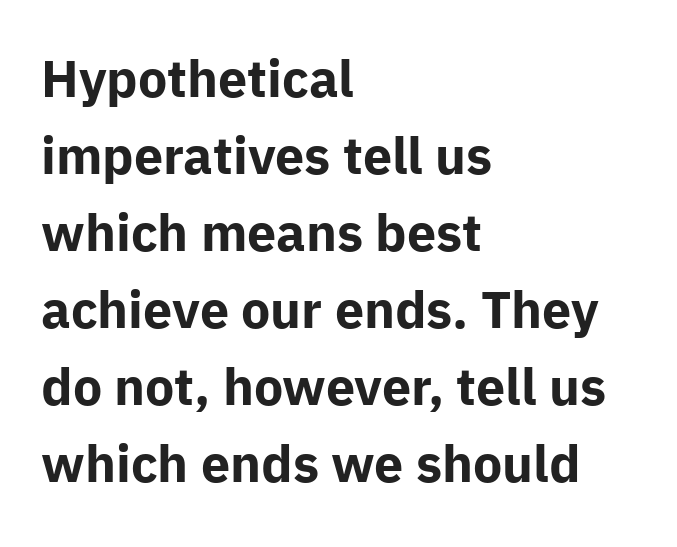
Descenders hang freely into open space. What weight is shown? A full bold with thick strokes. The text block is weighted toward the left margin, trailing off unevenly rightward. Posture: upright roman.
